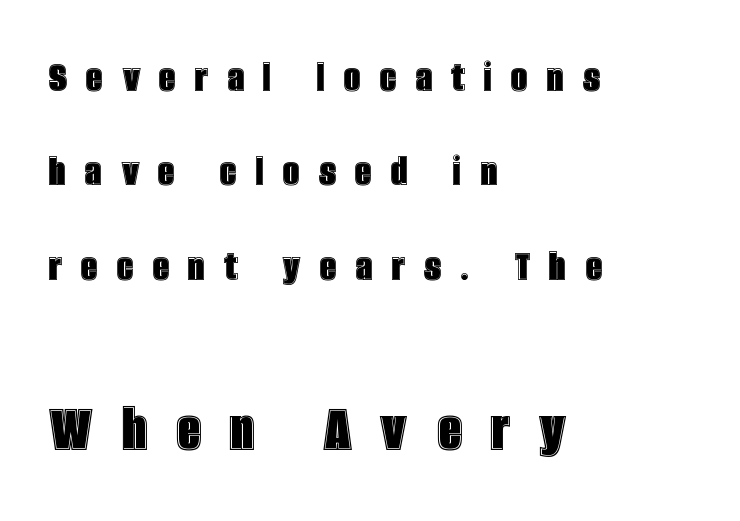
The image shows 69 px condensed type, upright; set left-aligned, loose line spacing (2.05x), unusually wide letter spacing (+0.42 em), not underlined; the second (bottom) block is 1.5x larger; a large x-height.
